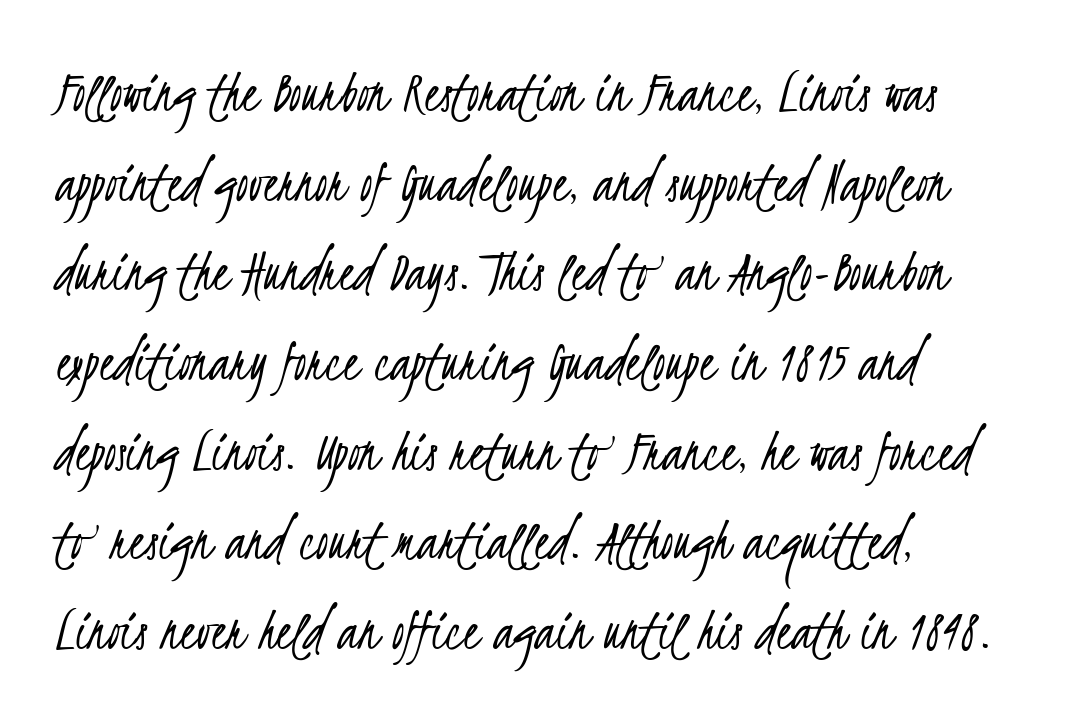
{"serif": "no", "bold": "no", "weight": "light", "width": "condensed", "stroke_contrast": "low", "x_height": "small", "monospaced": "no", "underline": "no", "align": "left", "line_spacing": "normal", "line_spacing_ratio": 1.47, "letter_spacing": "normal", "letter_spacing_em": 0.0, "glyph_px": 61}
